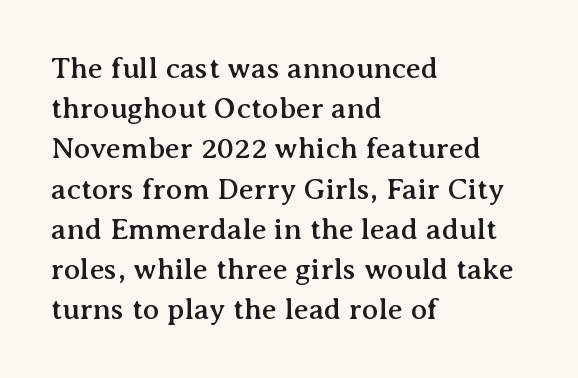
Q: Is the text italic (slanted)? A: No, it is upright.
Q: Is the typeface a serif or a sans-serif typeface? A: Serif.
Q: Is the text underlined? A: No.
Q: How is the paragraph aligned? A: Left-aligned.
Q: Is the spacing between letters normal or unusually wide? A: Normal.
Q: Is the spacing between lines tight, normal or loose? A: Normal.
Q: Width (condensed, normal, or wide)? A: Normal.
Q: Stroke contrast? A: Medium.
Q: x-height? A: Medium.
Q: Monospaced? A: No.
